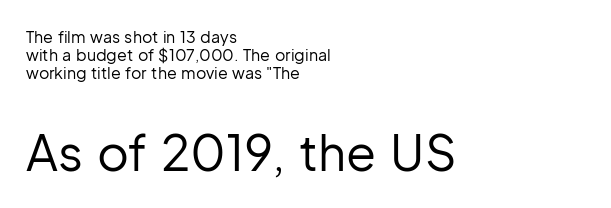
{"serif": "no", "italic": "no", "bold": "no", "weight": "regular", "width": "normal", "stroke_contrast": "low", "x_height": "medium", "monospaced": "no", "underline": "no", "align": "left", "line_spacing": "tight", "line_spacing_ratio": 1.14, "letter_spacing": "normal", "letter_spacing_em": 0.0, "larger_block": "second", "size_ratio": 3.06, "glyph_px": 49}
